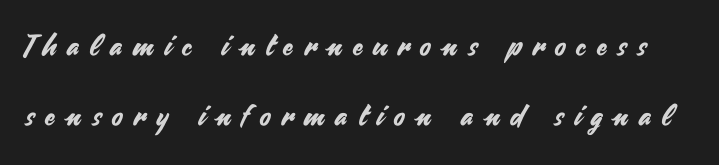
Q: Is the text italic (slanted)? A: Yes.
Q: Is the typeface a serif or a sans-serif typeface? A: Sans-serif.
Q: Is the text underlined? A: No.
Q: Is the spacing between letters normal or unusually wide? A: Unusually wide.
Q: Is the spacing between lines tight, normal or loose? A: Loose.
Q: Width (condensed, normal, or wide)? A: Normal.
Q: Stroke contrast? A: Medium.
Q: x-height? A: Small.
Q: Monospaced? A: No.
